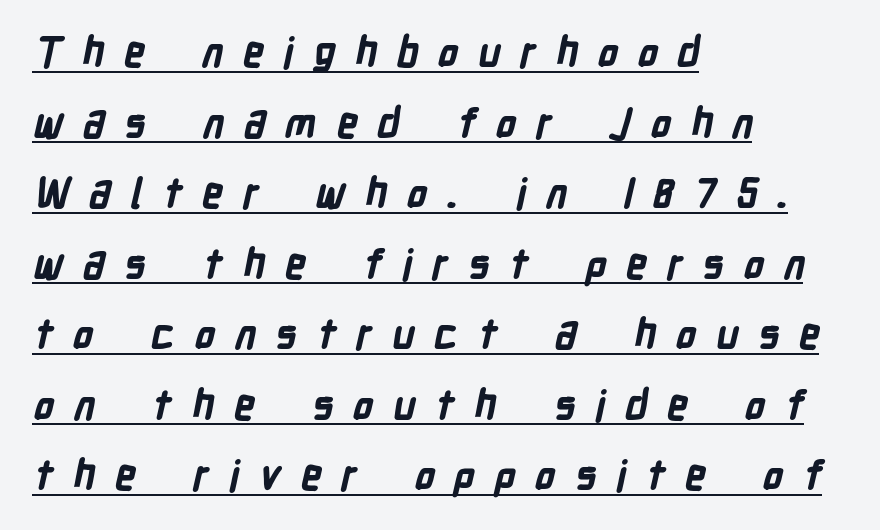
Q: Is the text bold? A: Yes.
Q: Is the typeface a serif or a sans-serif typeface? A: Sans-serif.
Q: Is the text underlined? A: Yes.
Q: How is the paragraph aligned? A: Left-aligned.
Q: Is the spacing between letters normal or unusually wide? A: Unusually wide.
Q: Width (condensed, normal, or wide)? A: Condensed.
Q: Stroke contrast? A: Low.
Q: x-height? A: Medium.
Q: Monospaced? A: No.
